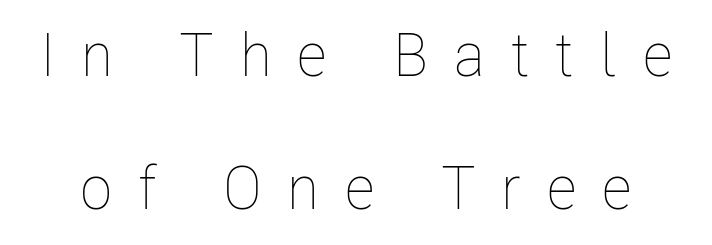
The image shows 60 px thin, condensed type, upright; set loose line spacing (2.22x), unusually wide letter spacing (+0.43 em), not underlined; low stroke contrast and a medium x-height.
